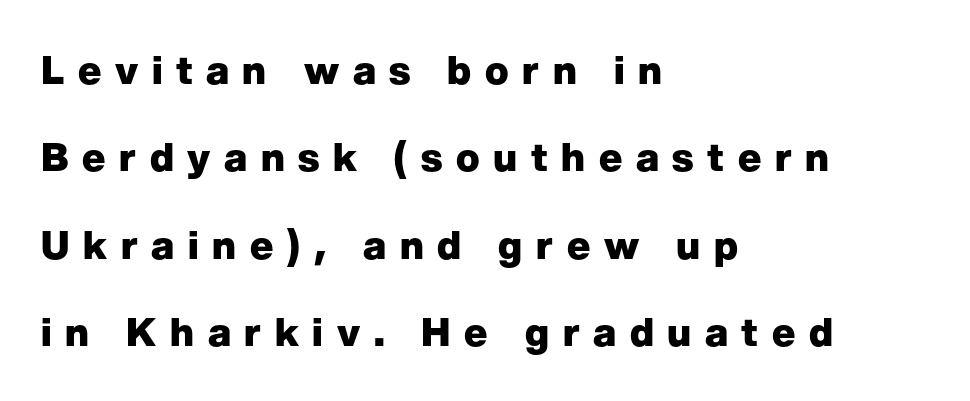
{"serif": "no", "italic": "no", "bold": "yes", "weight": "heavy", "width": "normal", "stroke_contrast": "low", "x_height": "medium", "monospaced": "no", "underline": "no", "align": "left", "line_spacing": "loose", "line_spacing_ratio": 2.24, "letter_spacing": "wide", "letter_spacing_em": 0.35, "glyph_px": 39}
